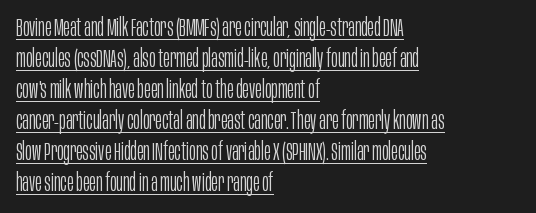
{"italic": "no", "bold": "no", "underline": "yes", "align": "left", "line_spacing_ratio": 1.24, "letter_spacing": "normal", "letter_spacing_em": 0.0, "glyph_px": 25}
